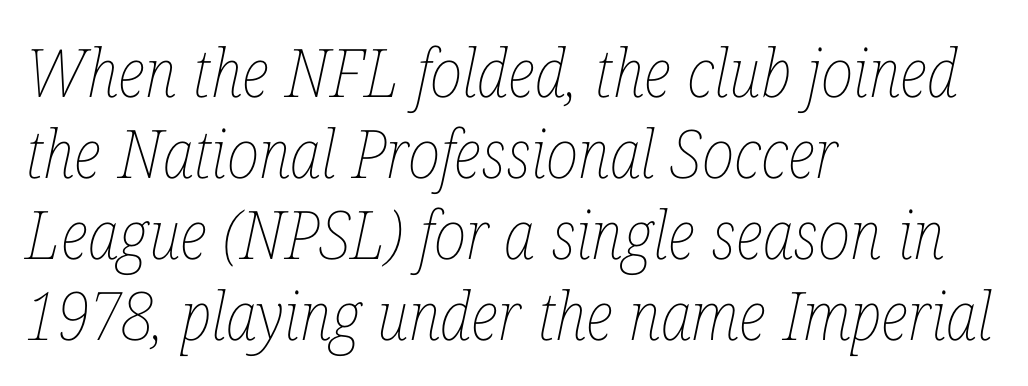
Q: Is the text bold? A: No.
Q: Is the text italic (slanted)? A: Yes, it leans right by about 12 degrees.
Q: Is the text underlined? A: No.
Q: How is the paragraph aligned? A: Left-aligned.
Q: Is the spacing between letters normal or unusually wide? A: Normal.
Q: Width (condensed, normal, or wide)? A: Condensed.
Q: Stroke contrast? A: Low.
Q: x-height? A: Medium.
Q: Monospaced? A: No.
